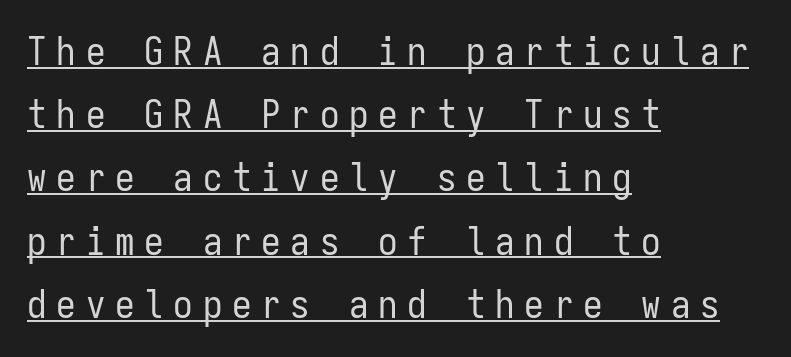
The image shows 39 px regular-weight, condensed sans-serif type, upright, monospaced; set left-aligned, normal line spacing (1.62x), unusually wide letter spacing (+0.25 em), underlined; low stroke contrast and a medium x-height.
